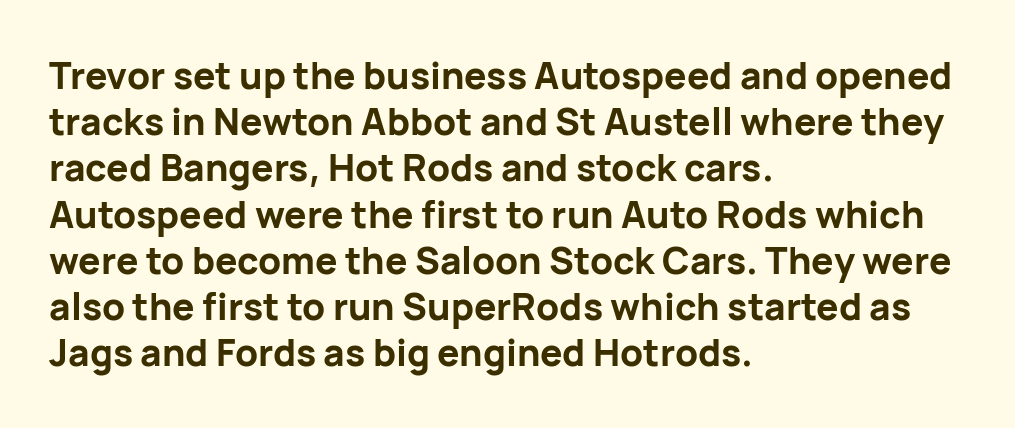
In terms of posture, this sample is upright. Note the varied advance widths — an 'i' is clearly narrower than an 'm'. Weight check: bold — yes, fully. Nobody drew a line under any word here. Casual observation: everything's shoved over to the left. Students, observe: this is what conventionally led text looks like.
